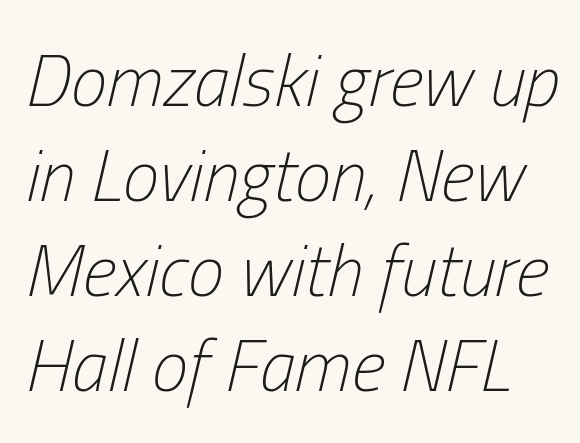
Students, observe: this is what conventionally led text looks like. Nothing unusual about the tracking: characters are spaced as the font intends. Note the varied advance widths — an 'i' is clearly narrower than an 'm'. Descenders hang freely into open space. Looking at the ascenders, they clearly lean.
